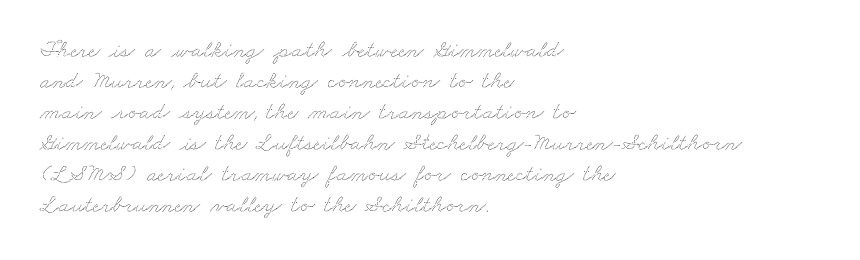
{"underline": "no", "align": "left", "line_spacing": "normal", "line_spacing_ratio": 1.29, "letter_spacing": "normal", "letter_spacing_em": 0.0, "glyph_px": 24}
